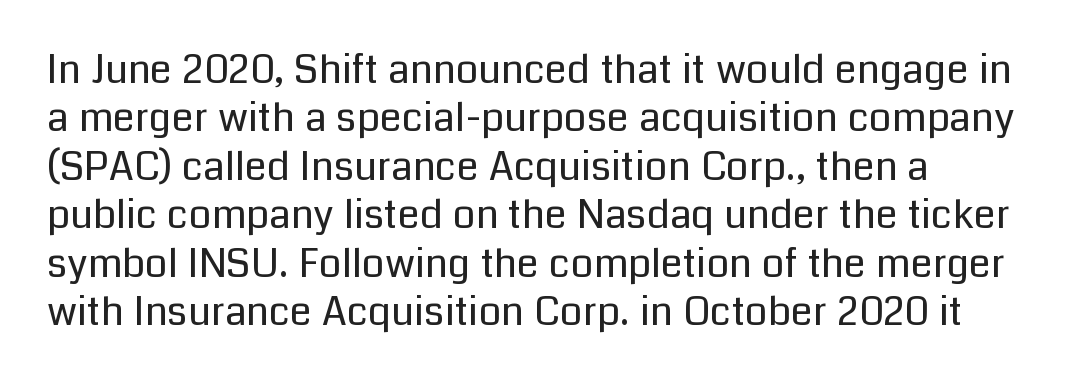
{"serif": "no", "italic": "no", "bold": "no", "weight": "regular", "width": "normal", "stroke_contrast": "low", "x_height": "medium", "monospaced": "no", "underline": "no", "line_spacing_ratio": 1.21, "letter_spacing": "normal", "letter_spacing_em": 0.0, "glyph_px": 40}
